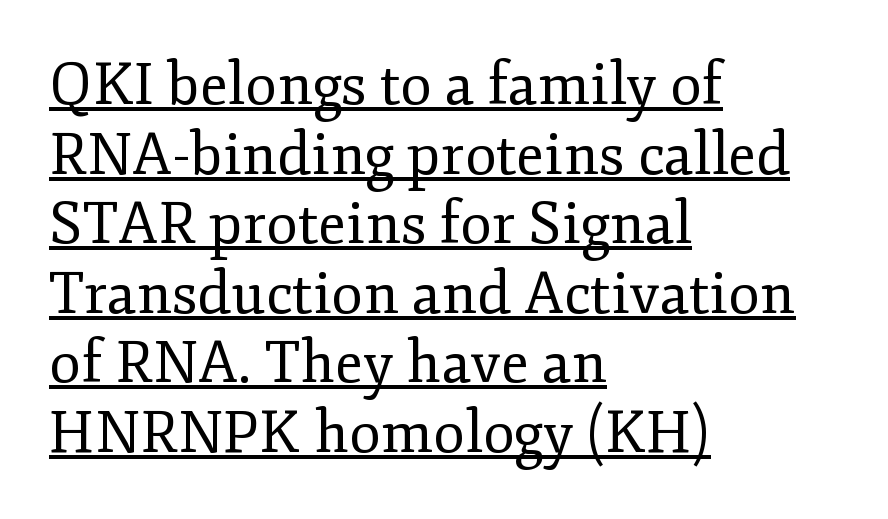
The typesetter has applied underlining to the passage shown. Reading down the block, your eye returns to a fixed left position each line. Note the varied advance widths — an 'i' is clearly narrower than an 'm'. Posture: upright roman. Does extra space separate the letters? No, they use regular spacing. Is the stroke heavy? The answer is a plain regular-or-lighter.
